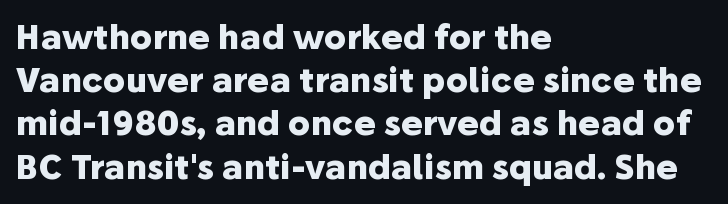
No italicization has been applied; the sample stays upright. Honestly, the letter spacing is just normal — you wouldn't notice it. The rendering uses natural spacing where letterforms have individual widths. These lines are composed in type without serifs. The lines in this sample share a left origin and differ only in where they stop. Type without underlining.
